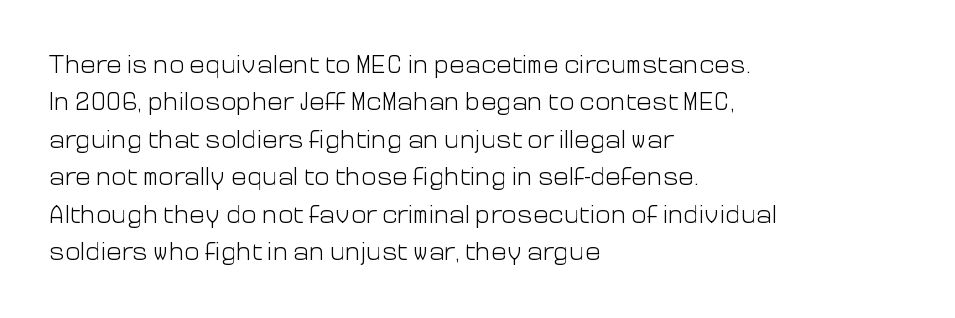
Is the letter spacing exaggerated? No — it looks like the ordinary default. This block has exactly the height ordinary leading produces. This is the regular roman posture of the typeface. Weight: not bold — regular or lighter.
